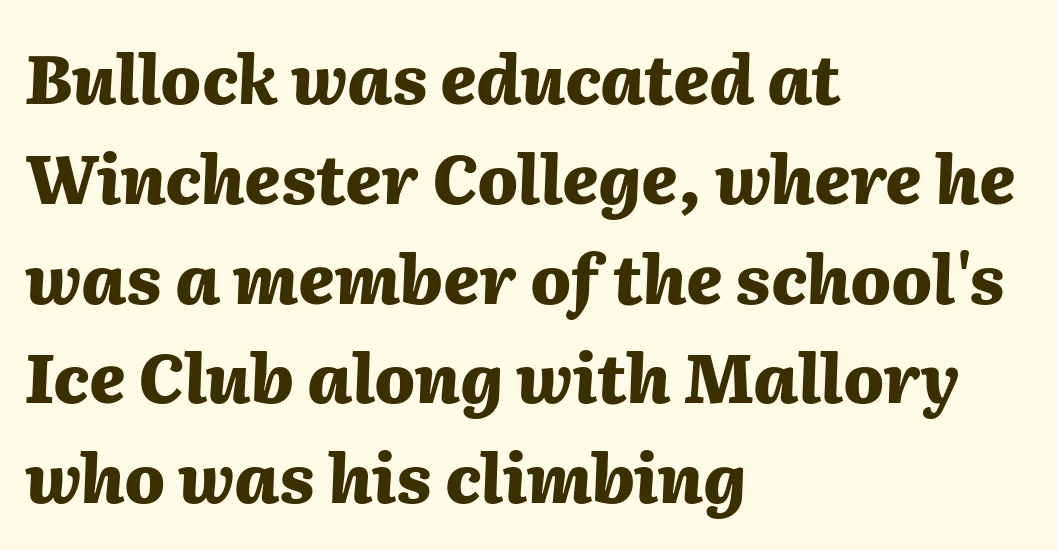
{"italic": "yes", "lean": "right", "slant_degrees": 2, "bold": "yes", "weight": "heavy", "width": "normal", "stroke_contrast": "medium", "x_height": "medium", "monospaced": "no", "underline": "no", "align": "left", "line_spacing": "normal", "line_spacing_ratio": 1.49, "letter_spacing": "normal", "letter_spacing_em": 0.0, "glyph_px": 67}
